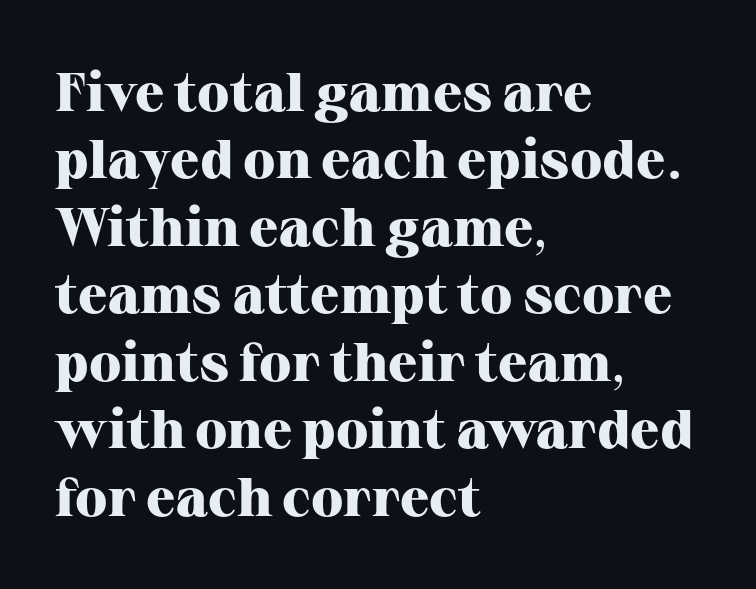
Glance below the letters and you will spot only blank space. Is this a fixed-width face? No — the glyphs have proportional, varying widths. Thick stems and heavy bowls — unmistakably bold. Regular leading.
